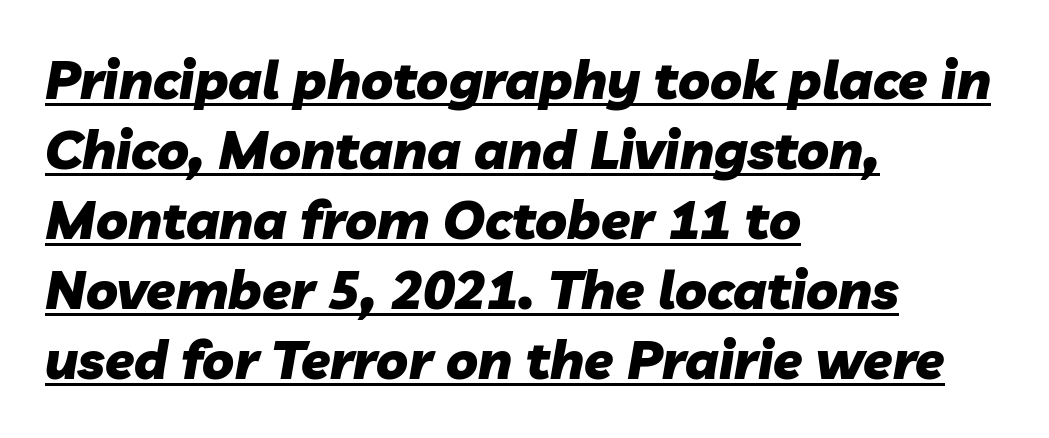
{"italic": "yes", "lean": "right", "slant_degrees": 10, "bold": "yes", "weight": "heavy", "width": "normal", "stroke_contrast": "low", "x_height": "medium", "monospaced": "no", "underline": "yes", "align": "left", "line_spacing": "normal", "line_spacing_ratio": 1.32, "letter_spacing": "normal", "letter_spacing_em": 0.0, "glyph_px": 53}
